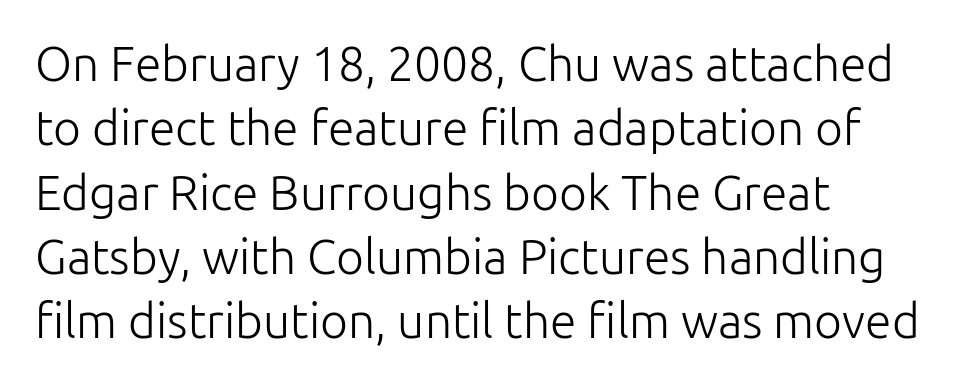
Q: Is the text bold? A: No.
Q: Is the text italic (slanted)? A: No, it is upright.
Q: Is the typeface a serif or a sans-serif typeface? A: Sans-serif.
Q: Is the text underlined? A: No.
Q: How is the paragraph aligned? A: Left-aligned.
Q: Is the spacing between letters normal or unusually wide? A: Normal.
Q: Is the spacing between lines tight, normal or loose? A: Normal.
Q: Width (condensed, normal, or wide)? A: Normal.
Q: Stroke contrast? A: Low.
Q: x-height? A: Medium.
Q: Monospaced? A: No.
